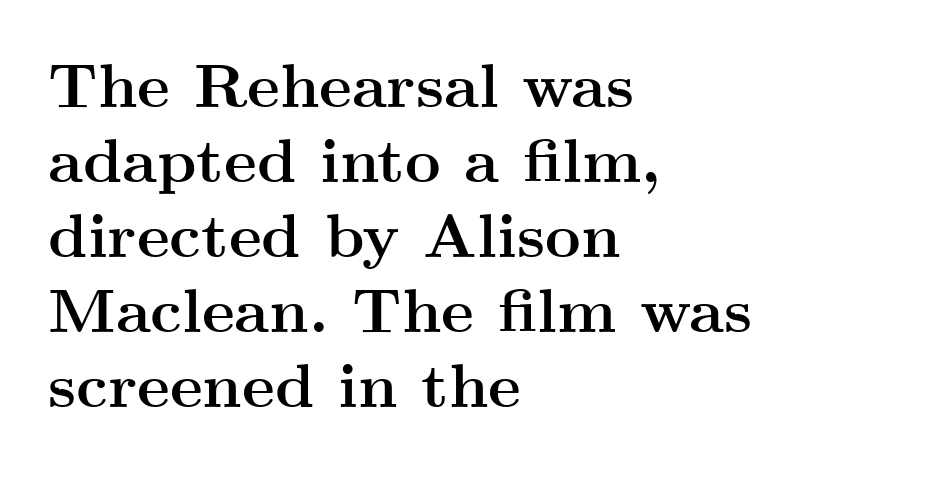
{"serif": "yes", "italic": "no", "bold": "yes", "weight": "semibold", "width": "wide", "stroke_contrast": "medium", "x_height": "small", "monospaced": "no", "underline": "no", "align": "left", "line_spacing_ratio": 1.21, "letter_spacing": "normal", "letter_spacing_em": 0.0, "glyph_px": 62}
